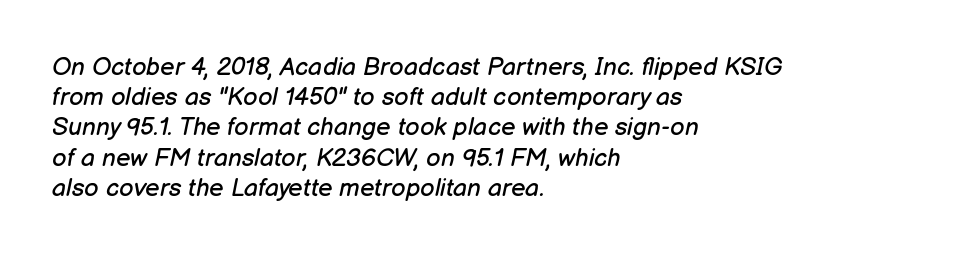
{"italic": "yes", "lean": "right", "slant_degrees": 12, "bold": "no", "underline": "no", "align": "left", "line_spacing_ratio": 1.21, "letter_spacing": "normal", "letter_spacing_em": 0.0, "glyph_px": 25}
